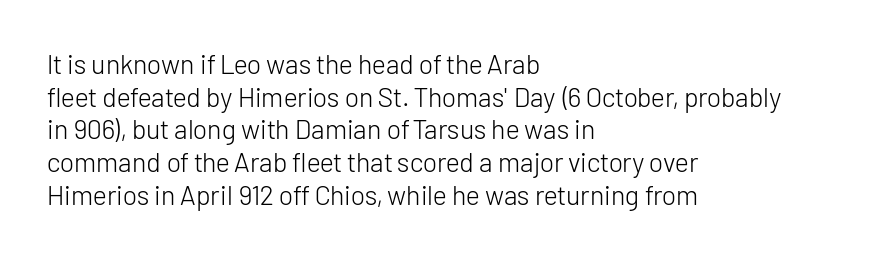
{"italic": "no", "bold": "no", "underline": "no", "align": "left", "line_spacing_ratio": 1.21, "letter_spacing": "normal", "letter_spacing_em": 0.0, "glyph_px": 27}
